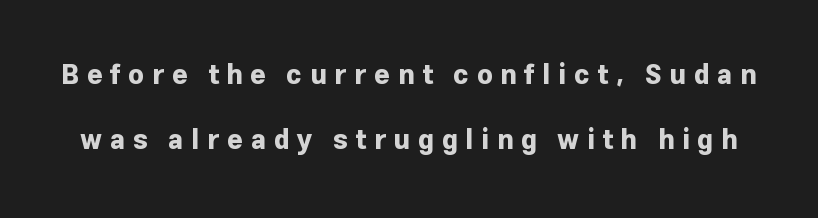
The lettering stays uniformly vertical, giving the passage a roman look. Heavy, bold letterforms. Students, note that the glyphs here are deliberately spaced far apart. The passage shown stacks its lines with a broad gap.
